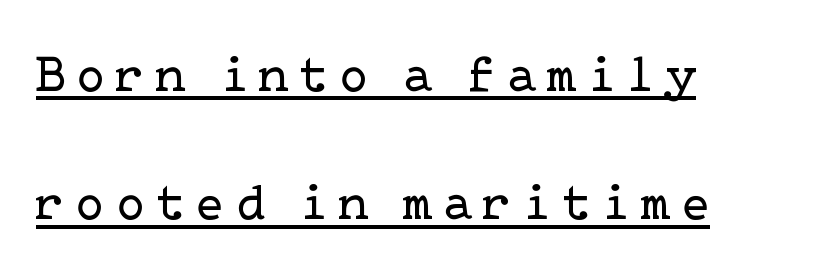
The image shows 52 px regular-weight serif type, upright; set left-aligned, loose line spacing (2.47x), unusually wide letter spacing (+0.21 em), underlined; low stroke contrast and a medium x-height.
